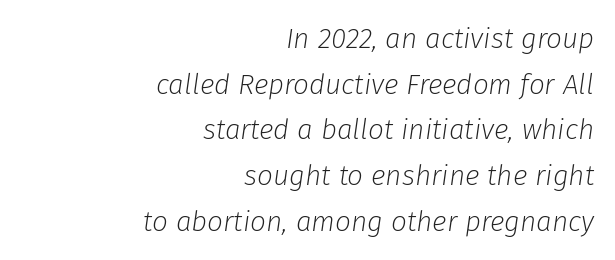
{"italic": "yes", "lean": "right", "slant_degrees": 8, "bold": "no", "weight": "light", "width": "normal", "stroke_contrast": "low", "x_height": "medium", "monospaced": "no", "underline": "no", "align": "right", "line_spacing": "normal", "line_spacing_ratio": 1.63, "letter_spacing": "normal", "letter_spacing_em": 0.0, "glyph_px": 28}
